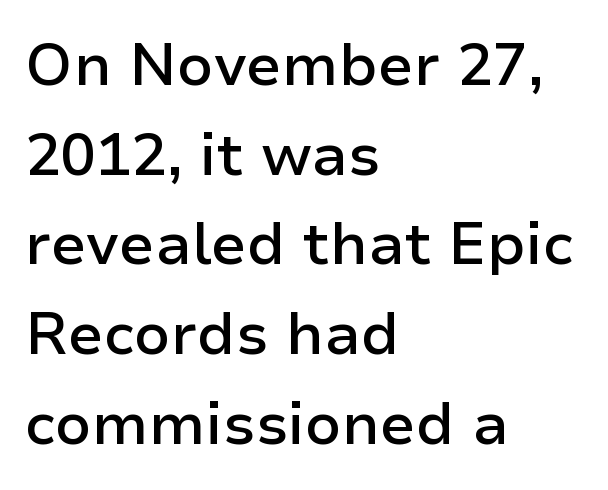
{"serif": "no", "italic": "no", "bold": "semi", "weight": "semibold", "width": "normal", "stroke_contrast": "low", "x_height": "medium", "monospaced": "no", "underline": "no", "align": "left", "line_spacing": "normal", "line_spacing_ratio": 1.52, "letter_spacing": "normal", "letter_spacing_em": 0.0, "glyph_px": 59}
